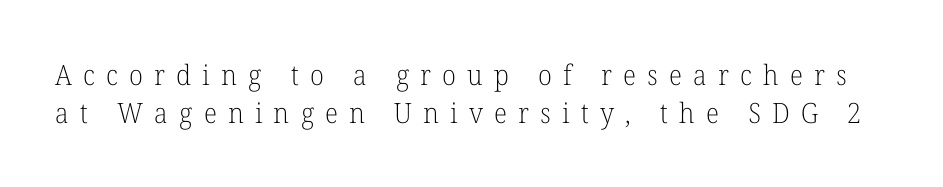
Q: Is the text bold? A: No.
Q: Is the text italic (slanted)? A: No, it is upright.
Q: Is the typeface a serif or a sans-serif typeface? A: Serif.
Q: Is the text underlined? A: No.
Q: Is the spacing between letters normal or unusually wide? A: Unusually wide.
Q: Is the spacing between lines tight, normal or loose? A: Normal.
Q: Width (condensed, normal, or wide)? A: Normal.
Q: Stroke contrast? A: Low.
Q: x-height? A: Medium.
Q: Monospaced? A: No.
